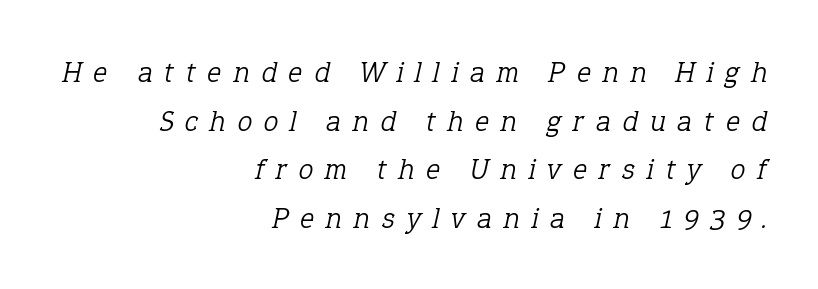
The image shows 30 px light serif type, italic (leaning right); set right-aligned, normal line spacing (1.62x), unusually wide letter spacing (+0.4 em), not underlined; low stroke contrast and a medium x-height.
